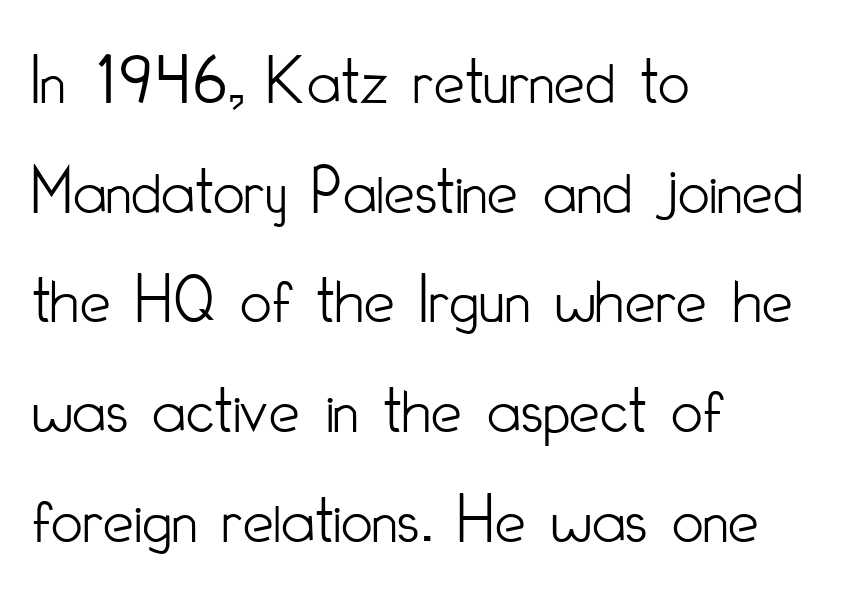
{"serif": "no", "italic": "no", "bold": "no", "weight": "light", "width": "condensed", "stroke_contrast": "low", "x_height": "small", "monospaced": "no", "underline": "no", "align": "left", "line_spacing": "normal", "line_spacing_ratio": 1.59, "letter_spacing": "normal", "letter_spacing_em": 0.0, "glyph_px": 69}
